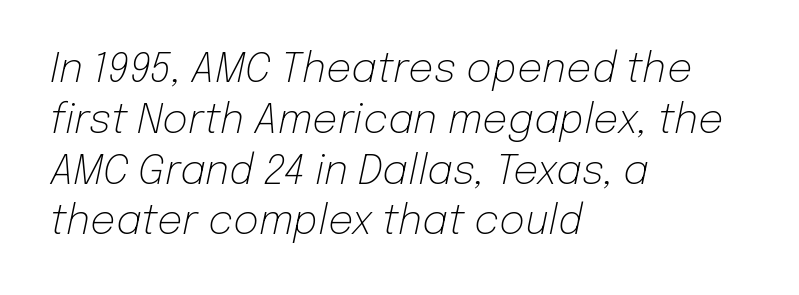
Do the characters align in a grid? No, the font is proportional. Descender tails drop into unmarked territory. Is the letter spacing exaggerated? No — it looks like the ordinary default. The paragraph shown leans on its left margin.
